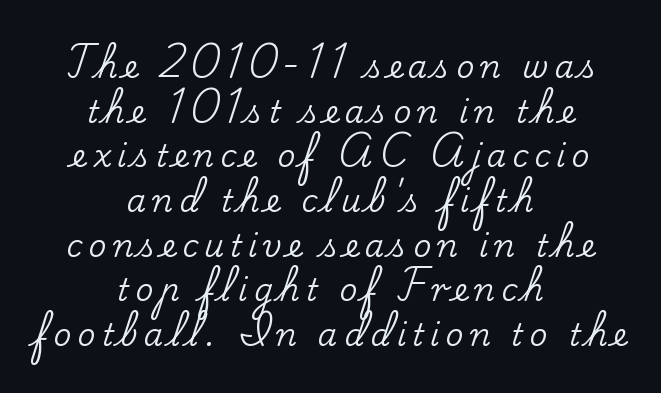
Q: Is the text italic (slanted)? A: Yes.
Q: Is the typeface a serif or a sans-serif typeface? A: Serif.
Q: Is the text underlined? A: No.
Q: How is the paragraph aligned? A: Centered.
Q: Is the spacing between lines tight, normal or loose? A: Normal.
Q: Width (condensed, normal, or wide)? A: Normal.
Q: Stroke contrast? A: Low.
Q: x-height? A: Small.
Q: Monospaced? A: No.
